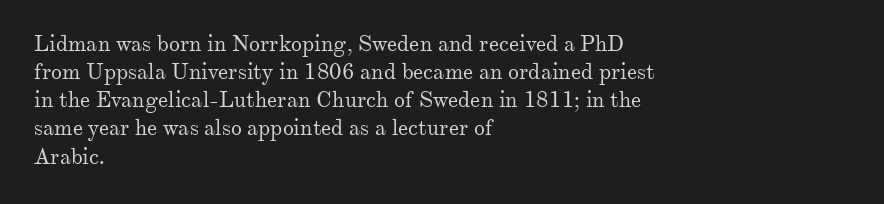
The image shows 22 px text type, upright; set left-aligned, normal line spacing (1.28x), normal letter spacing, not underlined.
